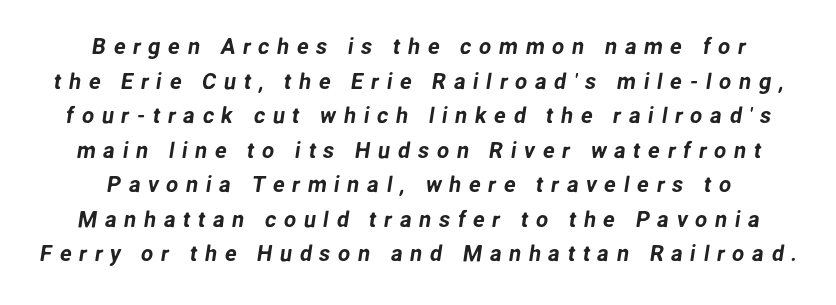
Vertically, the passage feels balanced, rows spaced as you'd expect. Tracking here is generous; glyphs stand well apart from one another. The strip under each line holds only bare page.
